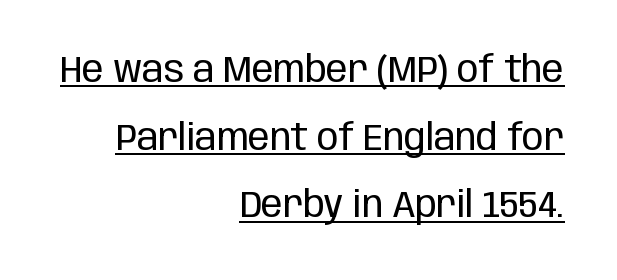
Q: Is the text bold? A: No.
Q: Is the text italic (slanted)? A: No, it is upright.
Q: Is the typeface a serif or a sans-serif typeface? A: Sans-serif.
Q: Is the text underlined? A: Yes.
Q: How is the paragraph aligned? A: Right-aligned.
Q: Is the spacing between letters normal or unusually wide? A: Normal.
Q: Width (condensed, normal, or wide)? A: Condensed.
Q: Stroke contrast? A: Low.
Q: x-height? A: Large.
Q: Monospaced? A: No.
